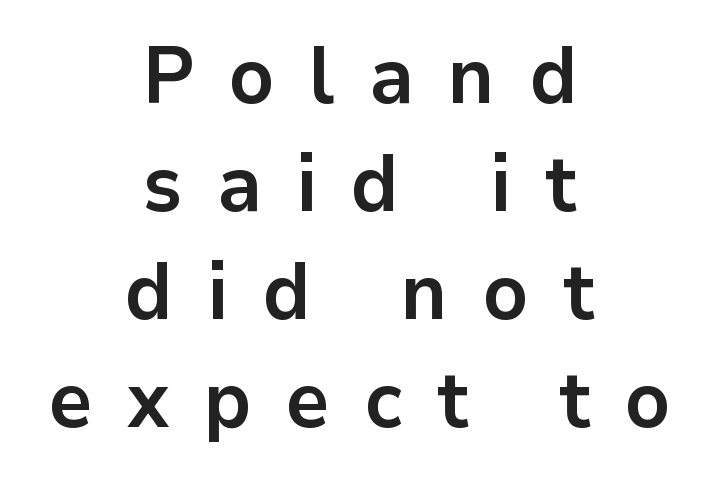
These lines are centered, leaving both edges ragged. How heavy is the stroke? Heavy — this is a bold. Students, observe: this is what conventionally led text looks like. The face used here is proportionally spaced, like ordinary book or web type.
